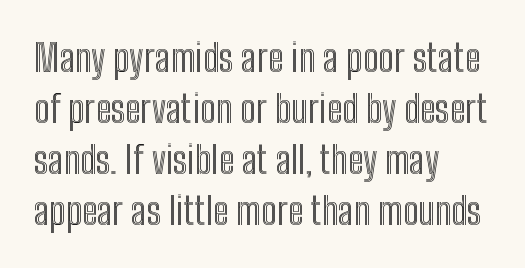
Casual observation: everything's shoved over to the left. Style check: upright. Each letter keeps its own natural width here, so spacing adapts to shape. The specimen omits any rule beneath the text block's lines.
